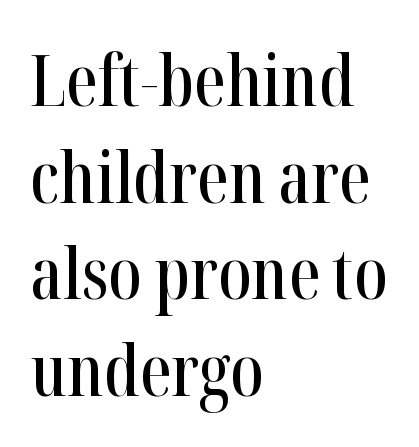
Q: Is the text italic (slanted)? A: No, it is upright.
Q: Is the typeface a serif or a sans-serif typeface? A: Serif.
Q: Is the text underlined? A: No.
Q: How is the paragraph aligned? A: Left-aligned.
Q: Is the spacing between letters normal or unusually wide? A: Normal.
Q: Is the spacing between lines tight, normal or loose? A: Normal.
Q: Width (condensed, normal, or wide)? A: Condensed.
Q: Stroke contrast? A: High.
Q: x-height? A: Medium.
Q: Monospaced? A: No.
